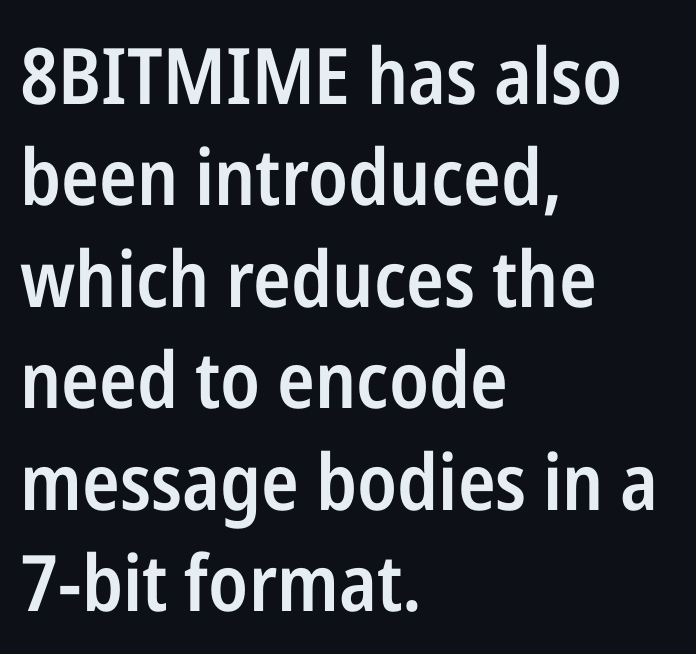
Q: Is the text bold? A: Semi-bold.
Q: Is the text italic (slanted)? A: No, it is upright.
Q: Is the typeface a serif or a sans-serif typeface? A: Sans-serif.
Q: Is the text underlined? A: No.
Q: How is the paragraph aligned? A: Left-aligned.
Q: Is the spacing between letters normal or unusually wide? A: Normal.
Q: Is the spacing between lines tight, normal or loose? A: Normal.
Q: Width (condensed, normal, or wide)? A: Condensed.
Q: Stroke contrast? A: Low.
Q: x-height? A: Medium.
Q: Monospaced? A: No.
